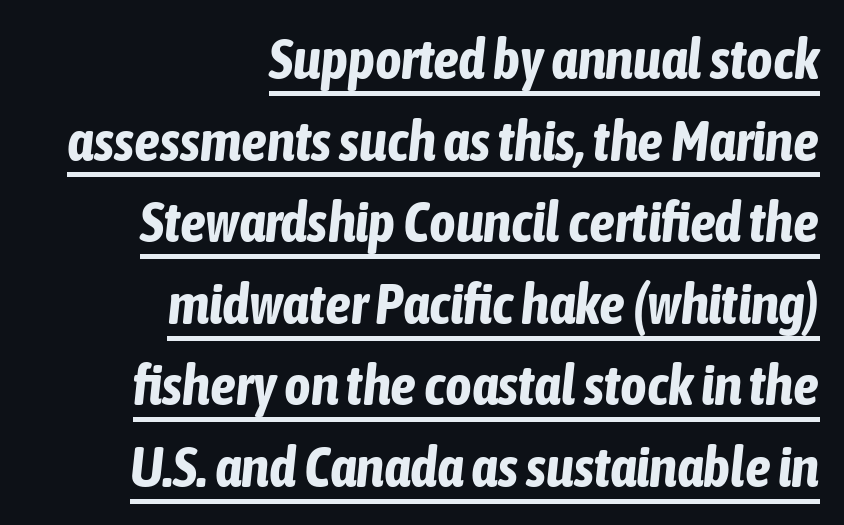
{"italic": "yes", "lean": "right", "slant_degrees": 6, "bold": "yes", "weight": "bold", "width": "condensed", "stroke_contrast": "low", "x_height": "medium", "monospaced": "no", "underline": "yes", "align": "right", "line_spacing": "normal", "line_spacing_ratio": 1.43, "letter_spacing": "normal", "letter_spacing_em": 0.0, "glyph_px": 57}
